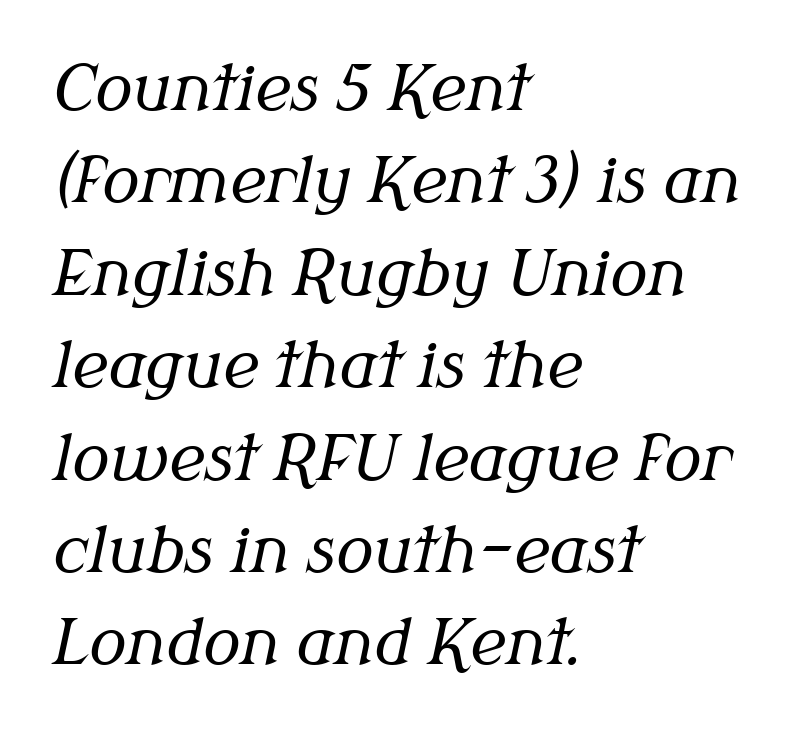
{"serif": "yes", "italic": "yes", "lean": "right", "slant_degrees": 12, "bold": "no", "weight": "regular", "width": "normal", "stroke_contrast": "medium", "x_height": "medium", "monospaced": "no", "underline": "no", "align": "left", "line_spacing": "normal", "line_spacing_ratio": 1.49, "letter_spacing": "normal", "letter_spacing_em": 0.0, "glyph_px": 62}
